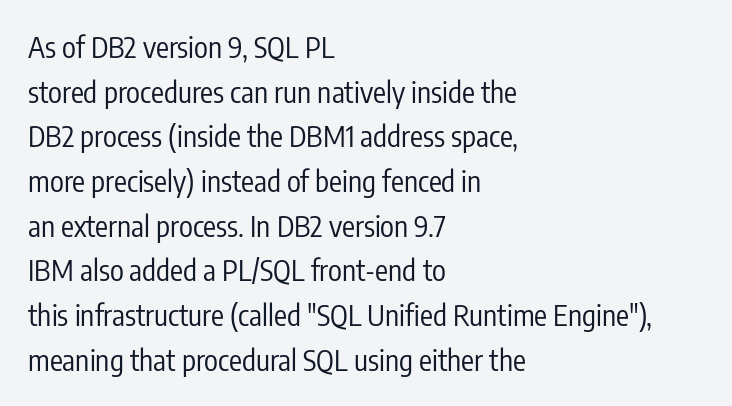
Q: Is the text bold? A: No.
Q: Is the text italic (slanted)? A: No, it is upright.
Q: Is the typeface a serif or a sans-serif typeface? A: Sans-serif.
Q: Is the text underlined? A: No.
Q: How is the paragraph aligned? A: Left-aligned.
Q: Is the spacing between letters normal or unusually wide? A: Normal.
Q: Is the spacing between lines tight, normal or loose? A: Normal.
Q: Width (condensed, normal, or wide)? A: Condensed.
Q: Stroke contrast? A: Low.
Q: x-height? A: Medium.
Q: Monospaced? A: No.
